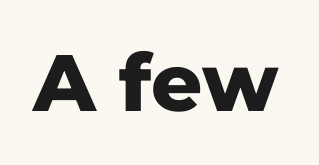
Q: Is the text bold? A: Yes.
Q: Is the text italic (slanted)? A: No, it is upright.
Q: Is the typeface a serif or a sans-serif typeface? A: Sans-serif.
Q: Is the text underlined? A: No.
Q: Is the spacing between letters normal or unusually wide? A: Normal.
Q: Width (condensed, normal, or wide)? A: Normal.
Q: Stroke contrast? A: Low.
Q: x-height? A: Medium.
Q: Monospaced? A: No.
